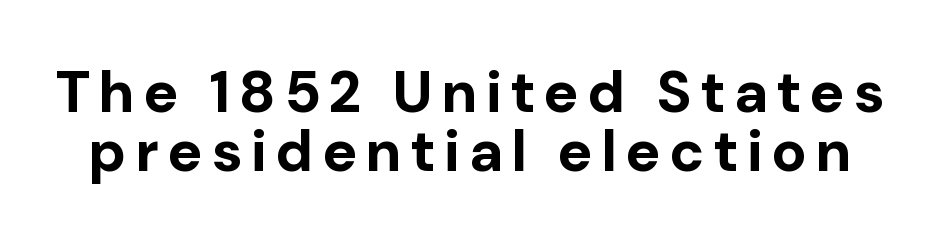
Notice how the stems are strictly vertical — no italics here. The letters are bold, with thick, heavy strokes. The strip under each line holds only bare page. The letters advance in unequal steps, a hallmark of proportional type. Summary of vertical rhythm: compact, with narrow interline spacing. Check where the strokes stop: nothing finishes them off — pure sans.
